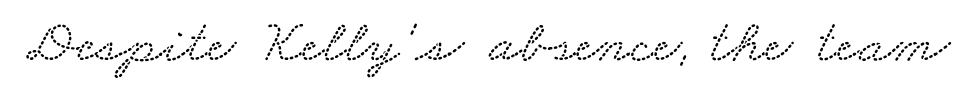
Q: Is the typeface a serif or a sans-serif typeface? A: Serif.
Q: Is the text underlined? A: No.
Q: Is the spacing between letters normal or unusually wide? A: Normal.
Q: Width (condensed, normal, or wide)? A: Wide.
Q: Stroke contrast? A: Medium.
Q: x-height? A: Small.
Q: Monospaced? A: No.
